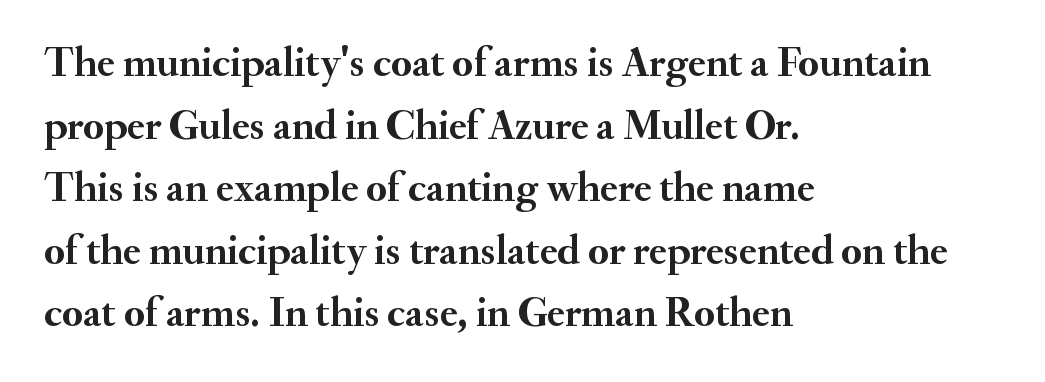
Each letter keeps its own natural width here, so spacing adapts to shape. Underlining? Definitely not there. Plenty of ink on the page — the face is bold. What kind of face is this? One with serifs.
